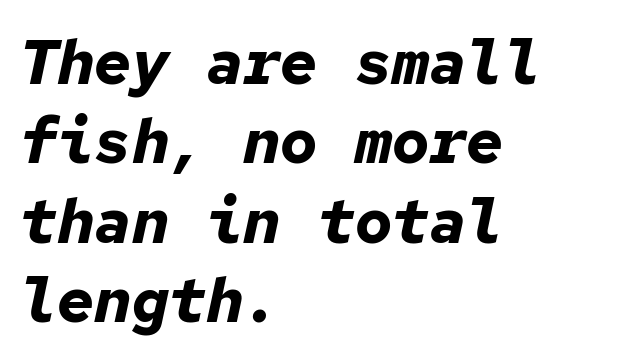
{"italic": "yes", "lean": "right", "slant_degrees": 12, "bold": "yes", "weight": "bold", "width": "normal", "stroke_contrast": "low", "x_height": "medium", "monospaced": "yes", "underline": "no", "align": "left", "line_spacing": "normal", "line_spacing_ratio": 1.28, "letter_spacing": "normal", "letter_spacing_em": 0.0, "glyph_px": 62}
